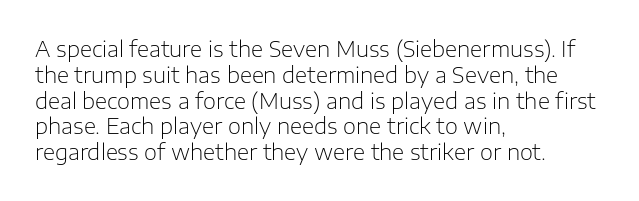
The image shows 21 px text type, upright; set left-aligned, line spacing 1.23x, normal letter spacing, not underlined.
